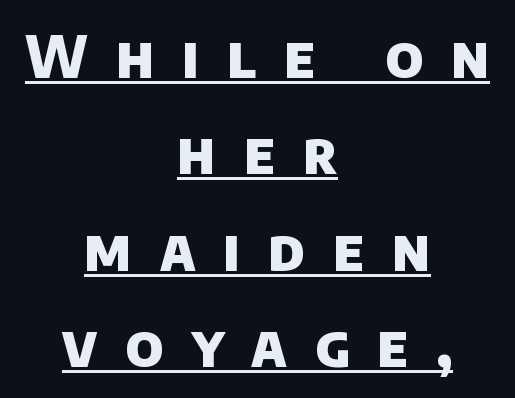
{"serif": "no", "bold": "yes", "weight": "heavy", "width": "normal", "stroke_contrast": "low", "x_height": "large", "monospaced": "no", "underline": "yes", "align": "center", "line_spacing": "normal", "line_spacing_ratio": 1.66, "letter_spacing": "wide", "letter_spacing_em": 0.48, "glyph_px": 58}
